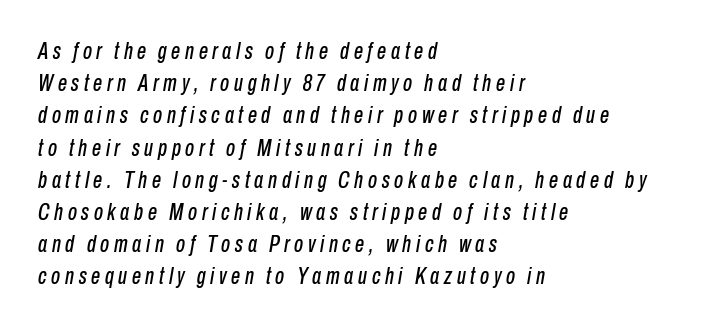
Q: Is the text italic (slanted)? A: Yes, it leans right by about 10 degrees.
Q: Is the text underlined? A: No.
Q: How is the paragraph aligned? A: Left-aligned.
Q: Is the spacing between letters normal or unusually wide? A: Unusually wide.
Q: Is the spacing between lines tight, normal or loose? A: Normal.
